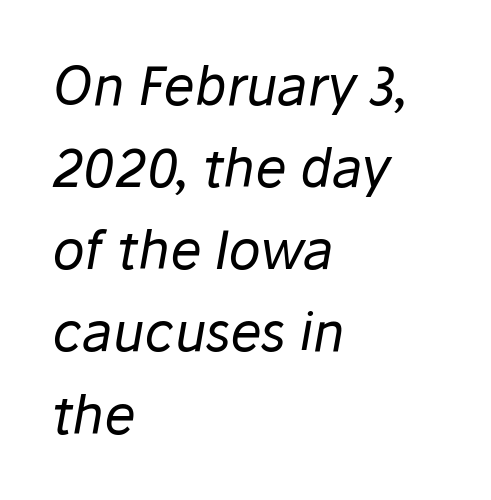
{"italic": "yes", "lean": "right", "slant_degrees": 10, "bold": "no", "weight": "regular", "width": "normal", "stroke_contrast": "low", "x_height": "medium", "monospaced": "no", "underline": "no", "align": "left", "line_spacing": "normal", "line_spacing_ratio": 1.55, "letter_spacing": "normal", "letter_spacing_em": 0.0, "glyph_px": 53}
